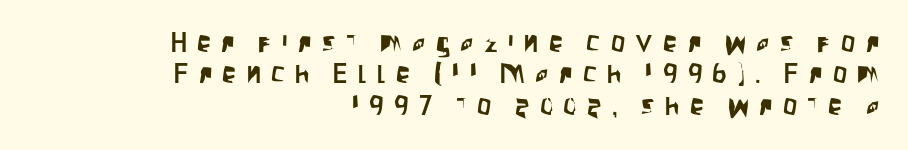
{"serif": "no", "italic": "no", "width": "condensed", "stroke_contrast": "low", "x_height": "large", "monospaced": "no", "underline": "no", "align": "right", "line_spacing": "tight", "line_spacing_ratio": 1.12, "letter_spacing": "wide", "letter_spacing_em": 0.37, "glyph_px": 28}
